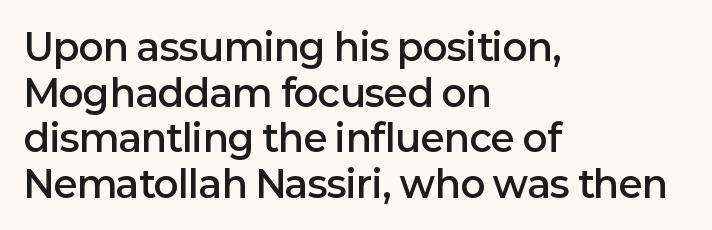
Q: Is the text bold? A: Semi-bold.
Q: Is the text italic (slanted)? A: No, it is upright.
Q: Is the typeface a serif or a sans-serif typeface? A: Sans-serif.
Q: Is the text underlined? A: No.
Q: How is the paragraph aligned? A: Left-aligned.
Q: Is the spacing between letters normal or unusually wide? A: Normal.
Q: Width (condensed, normal, or wide)? A: Normal.
Q: Stroke contrast? A: Low.
Q: x-height? A: Medium.
Q: Monospaced? A: No.
